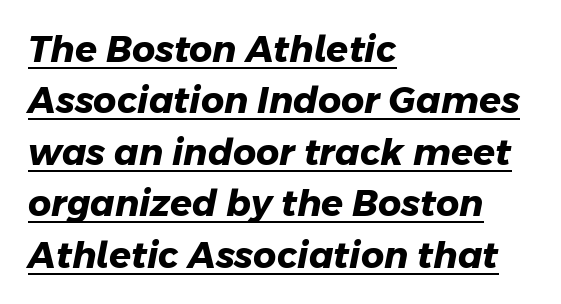
{"serif": "no", "bold": "yes", "weight": "heavy", "width": "normal", "stroke_contrast": "low", "x_height": "medium", "monospaced": "no", "underline": "yes", "align": "left", "line_spacing": "normal", "line_spacing_ratio": 1.43, "letter_spacing": "normal", "letter_spacing_em": 0.0, "glyph_px": 36}
